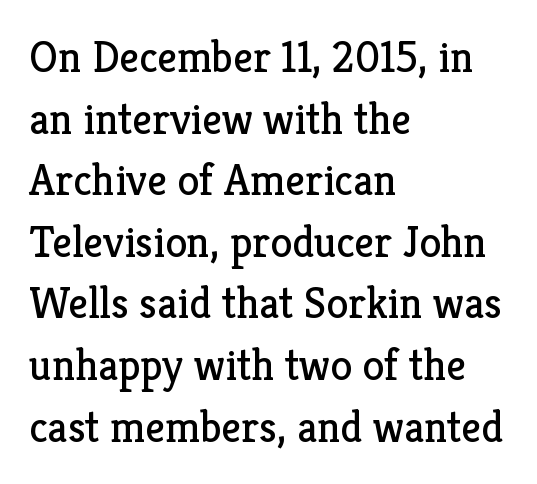
Is this a sans? No — the strokes have serifs. The lines are quadded left. The specimen omits any rule beneath the text block's lines. Think of a printed novel: that variable character pitch is what you see here. This is roman type, the default non-slanted kind.
